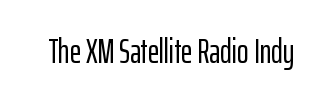
The image shows 35 px condensed sans-serif type, upright; set normal letter spacing, not underlined; low stroke contrast and a medium x-height.
